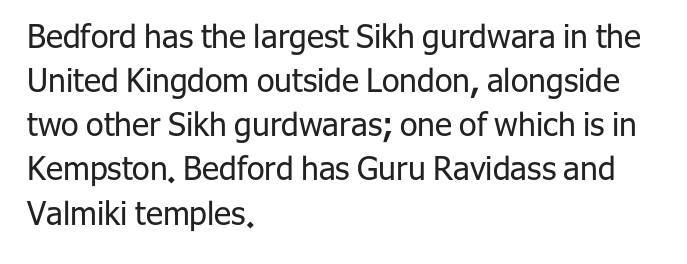
Words appear dense and cohesive because spacing is normal. Bold? No — there's no thickening of the strokes. Ordinary non-slanted type is in use. A typesetter would call this leading conventional body-copy spacing. The passage shown is typed in a proportional face where columns would drift. Type style note: lacks serifs.
